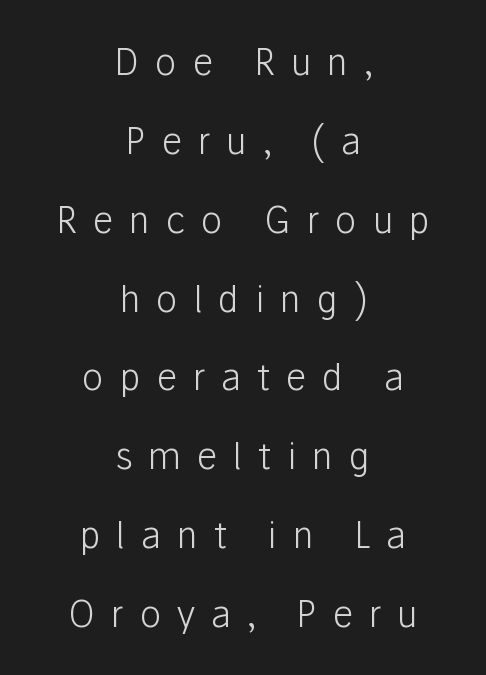
The image shows 36 px light sans-serif type, upright; set centered, loose line spacing (2.19x), unusually wide letter spacing (+0.44 em), not underlined; low stroke contrast and a medium x-height.
